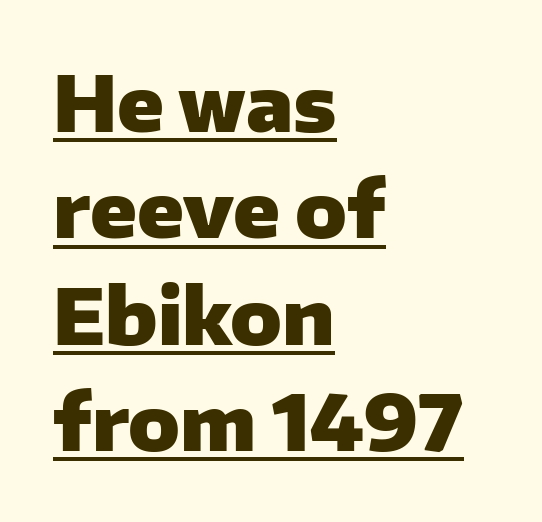
Q: Is the text bold? A: Yes.
Q: Is the text italic (slanted)? A: No, it is upright.
Q: Is the typeface a serif or a sans-serif typeface? A: Sans-serif.
Q: Is the text underlined? A: Yes.
Q: How is the paragraph aligned? A: Left-aligned.
Q: Is the spacing between letters normal or unusually wide? A: Normal.
Q: Is the spacing between lines tight, normal or loose? A: Normal.
Q: Width (condensed, normal, or wide)? A: Normal.
Q: Stroke contrast? A: Low.
Q: x-height? A: Medium.
Q: Monospaced? A: No.
